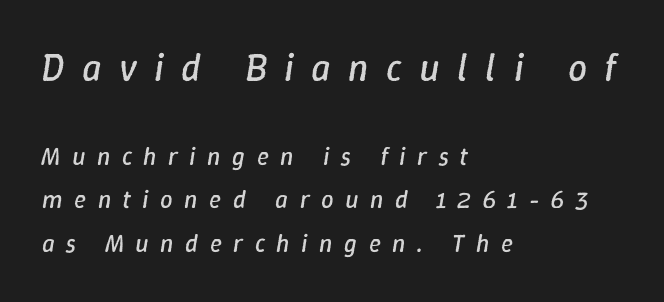
The image shows 38 px regular-weight type, italic (leaning right); set left-aligned, line spacing 1.74x, unusually wide letter spacing (+0.46 em), not underlined; the first (top) block is 1.52x larger; low stroke contrast and a medium x-height.
